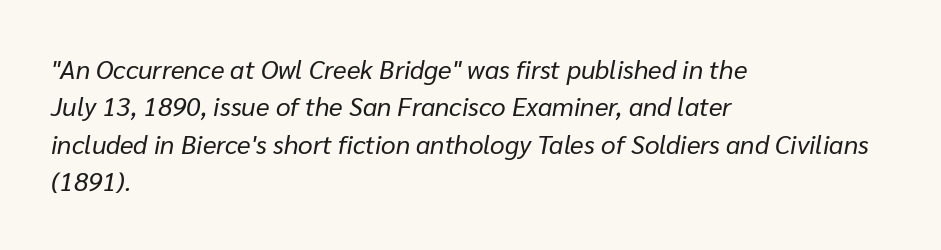
The image shows 26 px text type, italic (leaning right); set left-aligned, normal line spacing (1.44x), normal letter spacing, not underlined.
